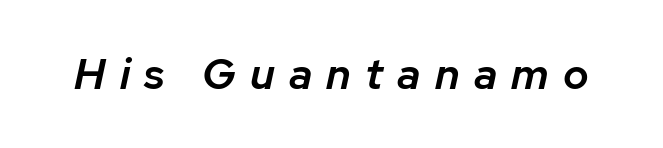
Q: Is the text bold? A: Semi-bold.
Q: Is the text italic (slanted)? A: Yes, it leans right by about 12 degrees.
Q: Is the text underlined? A: No.
Q: Is the spacing between letters normal or unusually wide? A: Unusually wide.
Q: Width (condensed, normal, or wide)? A: Normal.
Q: Stroke contrast? A: Low.
Q: x-height? A: Medium.
Q: Monospaced? A: No.
